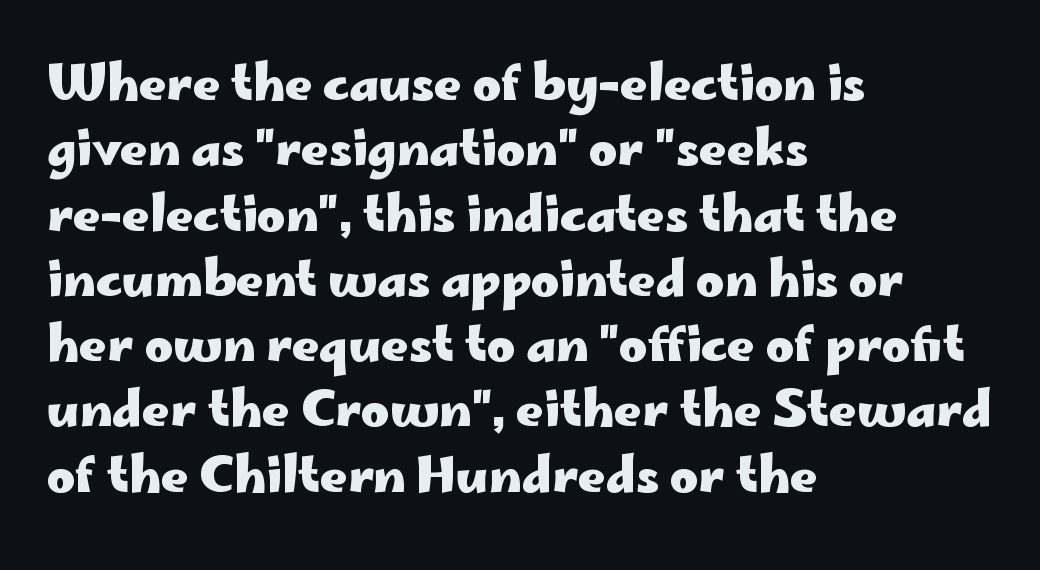
Is the type bold? Yes — the strokes are clearly thick and heavy. These lines are composed in type without serifs. Reading down the block, your eye returns to a fixed left position each line. Plain, unruled lines of type. Note the varied advance widths — an 'i' is clearly narrower than an 'm'. Glyph-to-glyph distance matches everyday printed text.
